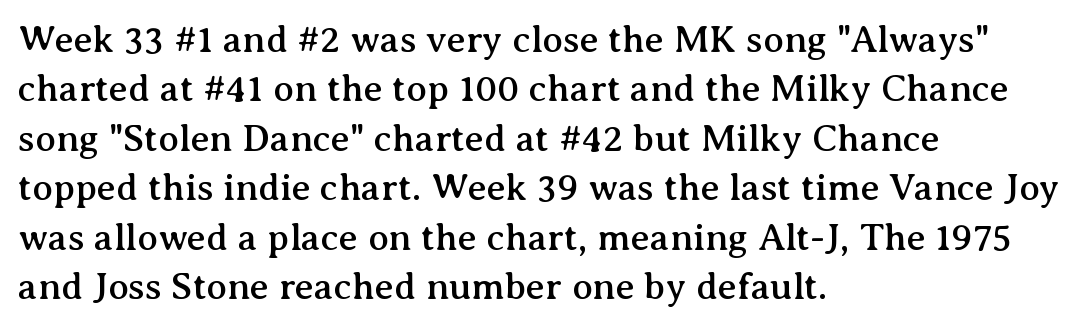
The image shows 38 px serif type, upright; set left-aligned, normal line spacing (1.3x), normal letter spacing, not underlined; medium stroke contrast and a medium x-height.
